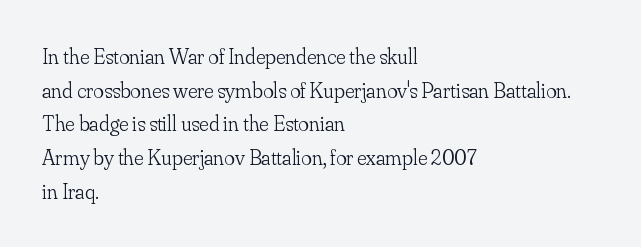
Unbolded letterforms with no extra heft. The letterforms sit shoulder to shoulder at normal distance. Line spacing here is normal. Glance below the letters and you will spot only blank space. Visually the block forms a straight wall on the left and a jagged coastline on the right.
